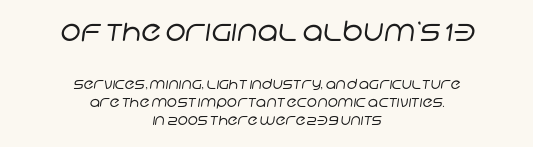
Which margin do the lines hug? Neither — every line sits in the middle. Reading top to bottom, the characters get smaller at the block break. One glance says typical: line gaps are just what's usual. A bare baseline throughout the passage. Is this a fixed-width face? No — the glyphs have proportional, varying widths.
